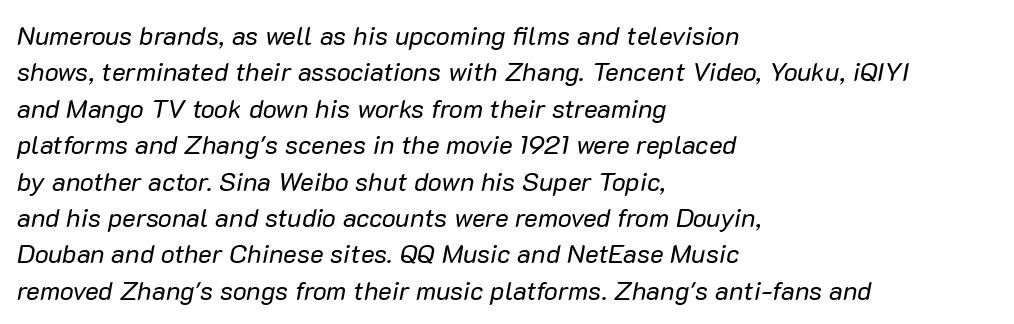
No chunkiness to these letters — they're not bold. Lines of text with bare space underneath. Leftover space on each line is placed entirely after the last word. These lines sit exactly where default settings would place them. The passage shown leans; its letterforms are oblique.
